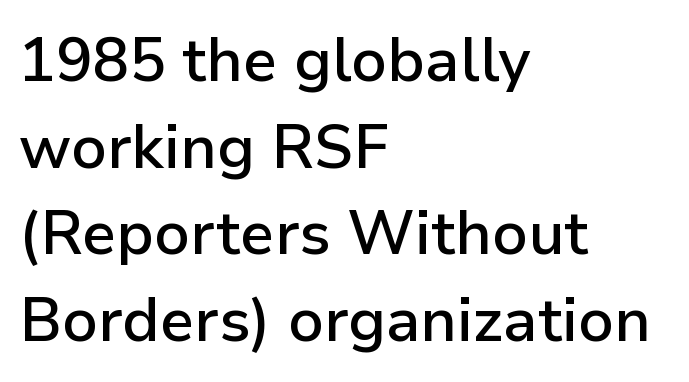
{"serif": "no", "italic": "no", "bold": "semi", "weight": "semibold", "width": "normal", "stroke_contrast": "low", "x_height": "medium", "monospaced": "no", "underline": "no", "align": "left", "line_spacing": "normal", "line_spacing_ratio": 1.42, "letter_spacing": "normal", "letter_spacing_em": 0.0, "glyph_px": 61}
